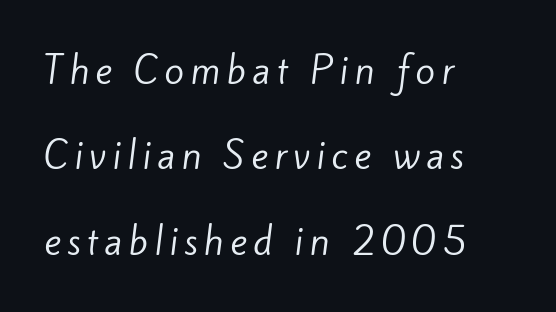
Q: Is the text bold? A: No.
Q: Is the typeface a serif or a sans-serif typeface? A: Sans-serif.
Q: Is the text underlined? A: No.
Q: How is the paragraph aligned? A: Left-aligned.
Q: Is the spacing between lines tight, normal or loose? A: Loose.
Q: Width (condensed, normal, or wide)? A: Normal.
Q: Stroke contrast? A: Low.
Q: x-height? A: Small.
Q: Monospaced? A: No.
